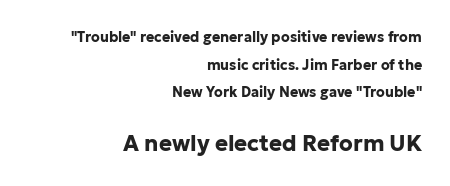
The image shows 22 px bold type, upright; set right-aligned, loose line spacing (1.98x), normal letter spacing, not underlined; the second (bottom) block is 1.57x larger.
